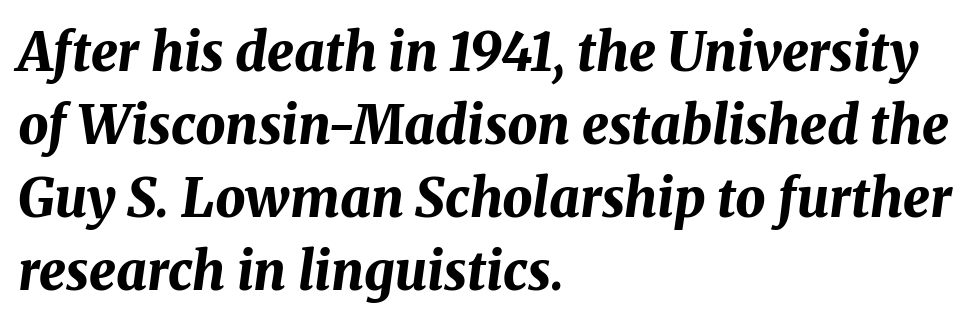
{"italic": "yes", "lean": "right", "slant_degrees": 8, "bold": "yes", "weight": "bold", "width": "normal", "stroke_contrast": "medium", "x_height": "medium", "monospaced": "no", "underline": "no", "align": "left", "line_spacing": "normal", "line_spacing_ratio": 1.38, "letter_spacing": "normal", "letter_spacing_em": 0.0, "glyph_px": 53}
